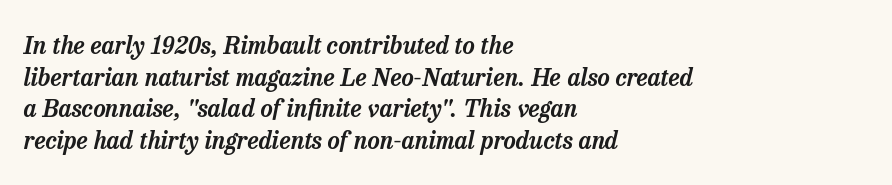
The image shows 24 px text type, italic (leaning right); set left-aligned, normal line spacing (1.32x), normal letter spacing, not underlined.
